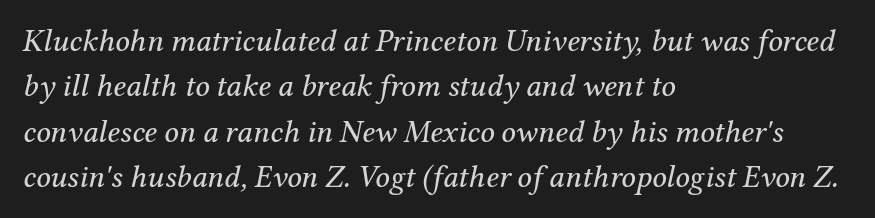
The image shows 32 px regular-weight serif type, italic (leaning right); set left-aligned, normal line spacing (1.42x), normal letter spacing, not underlined; medium stroke contrast and a medium x-height.
